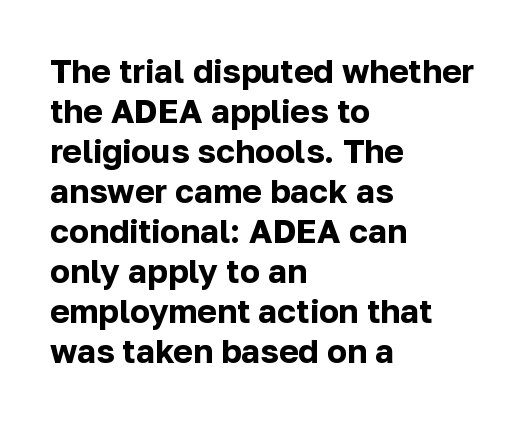
{"serif": "no", "italic": "no", "bold": "yes", "weight": "bold", "width": "normal", "stroke_contrast": "low", "x_height": "medium", "monospaced": "no", "underline": "no", "align": "left", "line_spacing_ratio": 1.21, "letter_spacing": "normal", "letter_spacing_em": 0.0, "glyph_px": 33}
